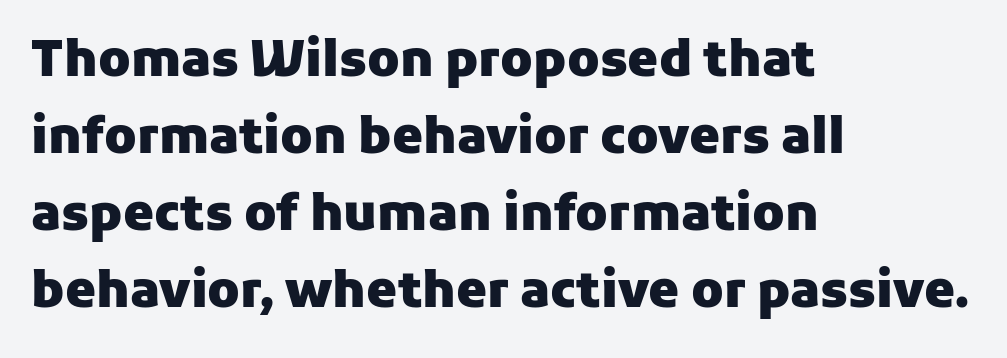
Q: Is the text bold? A: Yes.
Q: Is the text italic (slanted)? A: No, it is upright.
Q: Is the typeface a serif or a sans-serif typeface? A: Sans-serif.
Q: Is the text underlined? A: No.
Q: How is the paragraph aligned? A: Left-aligned.
Q: Is the spacing between letters normal or unusually wide? A: Normal.
Q: Is the spacing between lines tight, normal or loose? A: Normal.
Q: Width (condensed, normal, or wide)? A: Normal.
Q: Stroke contrast? A: Low.
Q: x-height? A: Medium.
Q: Monospaced? A: No.
